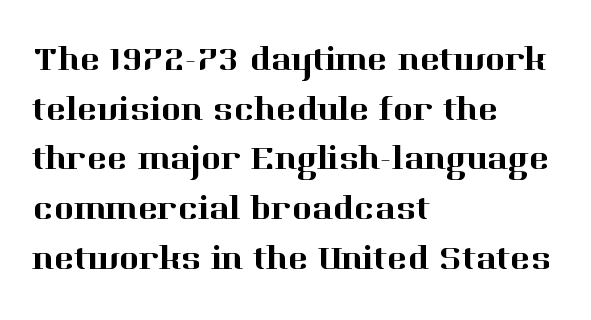
{"serif": "yes", "italic": "no", "width": "normal", "stroke_contrast": "high", "x_height": "medium", "monospaced": "no", "underline": "no", "align": "left", "line_spacing": "normal", "line_spacing_ratio": 1.46, "letter_spacing": "normal", "letter_spacing_em": 0.0, "glyph_px": 34}
